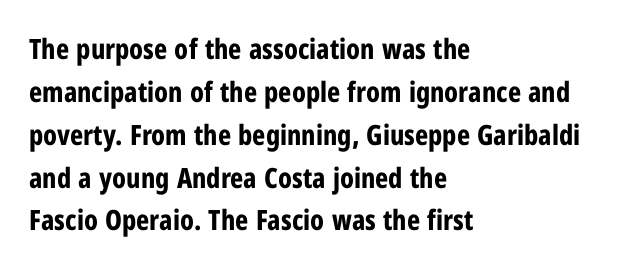
Q: Is the text bold? A: Yes.
Q: Is the text italic (slanted)? A: No, it is upright.
Q: Is the typeface a serif or a sans-serif typeface? A: Sans-serif.
Q: Is the text underlined? A: No.
Q: How is the paragraph aligned? A: Left-aligned.
Q: Is the spacing between letters normal or unusually wide? A: Normal.
Q: Is the spacing between lines tight, normal or loose? A: Normal.
Q: Width (condensed, normal, or wide)? A: Condensed.
Q: Stroke contrast? A: Low.
Q: x-height? A: Medium.
Q: Monospaced? A: No.
